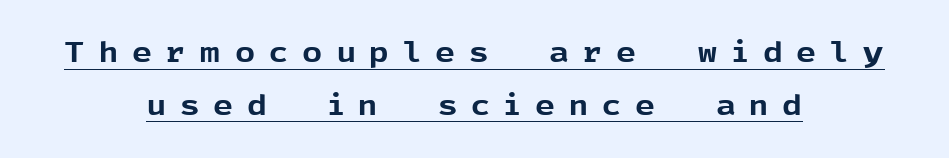
{"serif": "no", "italic": "no", "bold": "yes", "weight": "bold", "width": "normal", "x_height": "medium", "monospaced": "no", "underline": "yes", "align": "center", "line_spacing_ratio": 1.88, "letter_spacing": "wide", "letter_spacing_em": 0.5, "glyph_px": 28}
